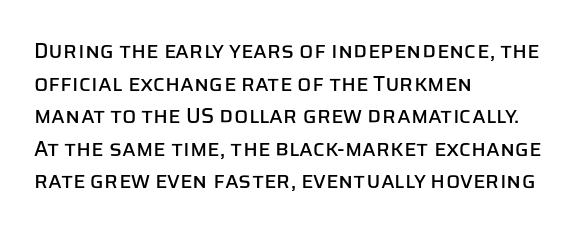
{"italic": "no", "underline": "no", "align": "left", "line_spacing": "normal", "line_spacing_ratio": 1.55, "letter_spacing": "normal", "letter_spacing_em": 0.0, "glyph_px": 21}
